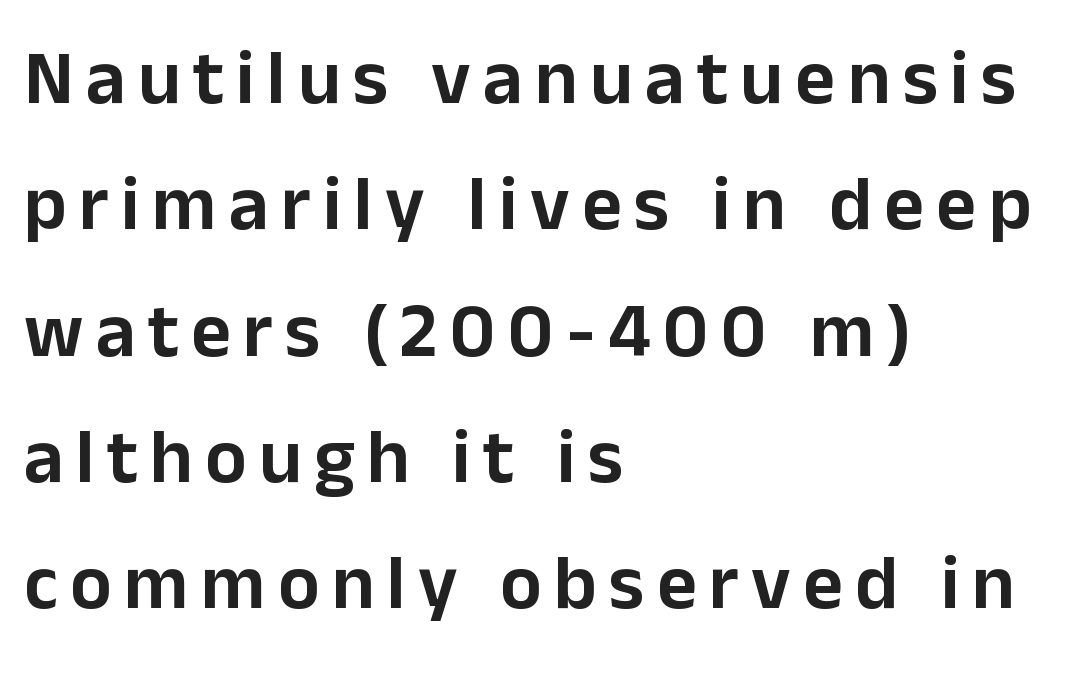
{"serif": "no", "italic": "no", "width": "normal", "stroke_contrast": "low", "x_height": "medium", "monospaced": "no", "underline": "no", "align": "left", "line_spacing": "normal", "line_spacing_ratio": 1.64, "glyph_px": 77}
